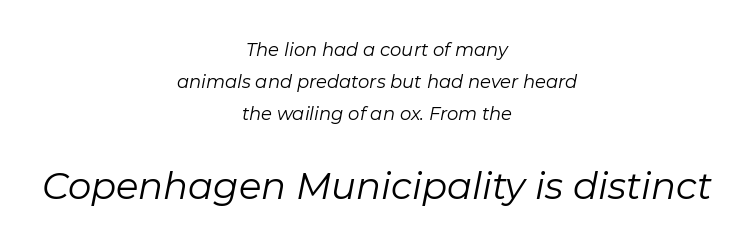
Looking at the ascenders, they clearly lean. Caption: upper text group reduced, lower text group enlarged. Unbolded letterforms with no extra heft. The face used here is proportionally spaced, like ordinary book or web type. A centered setting, common on invitations and titles, is used for this passage. The tracking reads as untouched default to a designer's eye.
